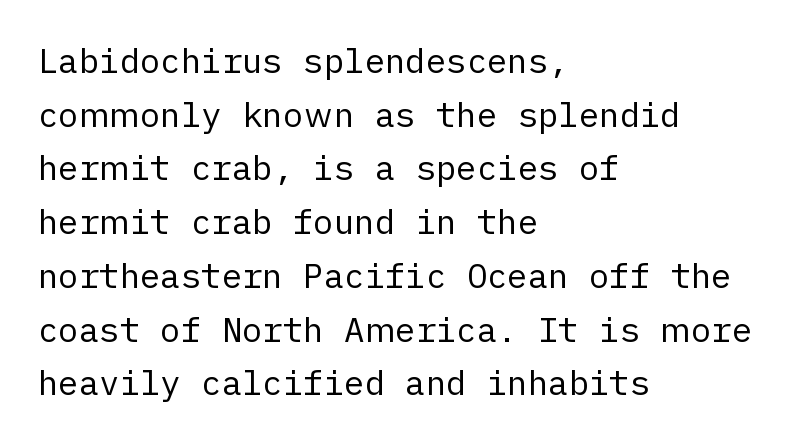
Q: Is the text bold? A: No.
Q: Is the text italic (slanted)? A: No, it is upright.
Q: Is the typeface a serif or a sans-serif typeface? A: Sans-serif.
Q: Is the text underlined? A: No.
Q: How is the paragraph aligned? A: Left-aligned.
Q: Is the spacing between letters normal or unusually wide? A: Normal.
Q: Is the spacing between lines tight, normal or loose? A: Normal.
Q: Width (condensed, normal, or wide)? A: Normal.
Q: Stroke contrast? A: Low.
Q: x-height? A: Medium.
